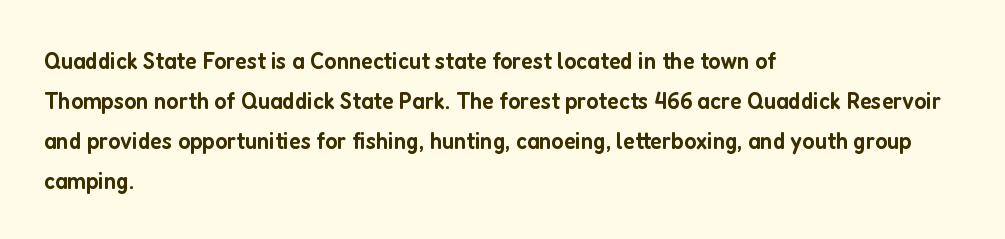
Each glyph is drawn with semibold strokes, heavier than normal yet not fully bold. Students, note that the glyphs here touch the page at normal intervals. Posture: vertical. A classic flush-left, rag-right setting is used for this passage. Does the leading feel generous? No, just average. Descenders hang freely into open space.
